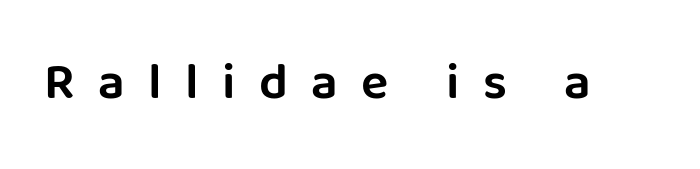
{"serif": "no", "italic": "no", "width": "normal", "stroke_contrast": "low", "x_height": "large", "monospaced": "no", "underline": "no", "letter_spacing": "wide", "letter_spacing_em": 0.46, "glyph_px": 51}
